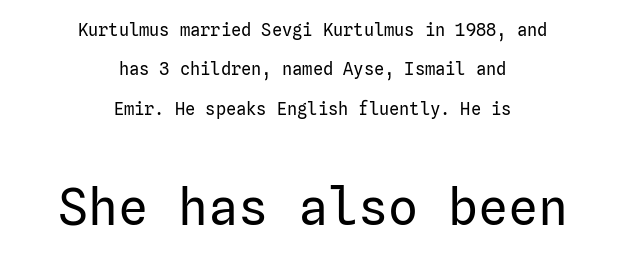
The image shows 50 px regular-weight sans-serif type, upright; set centered, loose line spacing (2.31x), normal letter spacing, not underlined; the second (bottom) block is 2.94x larger; low stroke contrast and a medium x-height.
